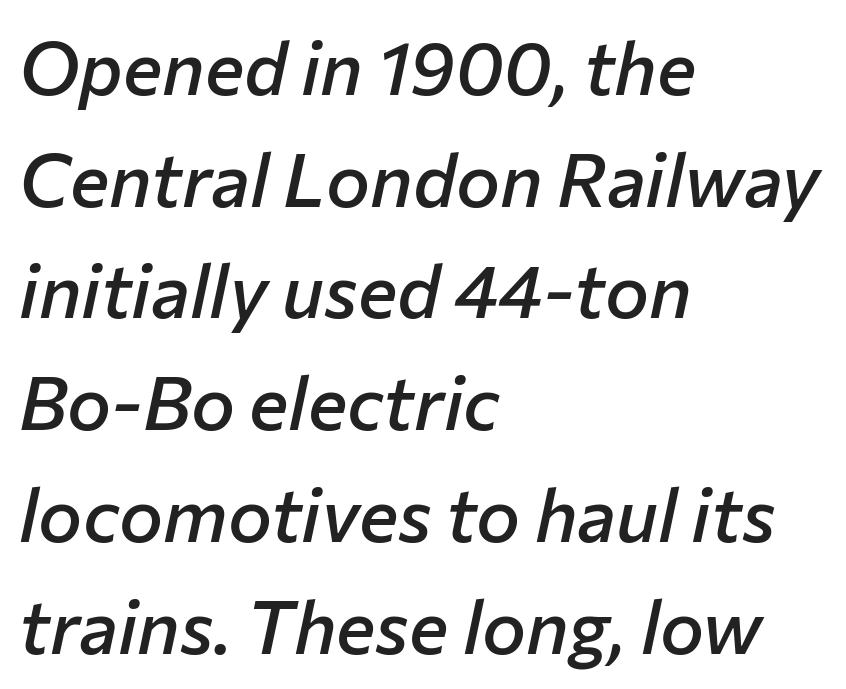
Q: Is the text bold? A: Semi-bold.
Q: Is the text italic (slanted)? A: Yes, it leans right by about 12 degrees.
Q: Is the text underlined? A: No.
Q: How is the paragraph aligned? A: Left-aligned.
Q: Is the spacing between letters normal or unusually wide? A: Normal.
Q: Is the spacing between lines tight, normal or loose? A: Normal.
Q: Width (condensed, normal, or wide)? A: Normal.
Q: Stroke contrast? A: Low.
Q: x-height? A: Medium.
Q: Monospaced? A: No.
